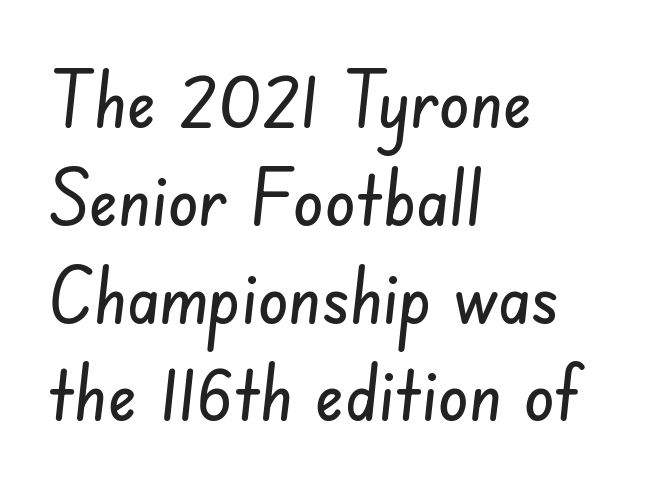
Baseline-to-baseline distance is the conventional proportion of letter height. Serif or sans? Sans — the stroke terminals are bare. The letterforms sit shoulder to shoulder at normal distance. Visually the block forms a straight wall on the left and a jagged coastline on the right. Note the varied advance widths — an 'i' is clearly narrower than an 'm'. The specimen omits any rule beneath the text block's lines.
